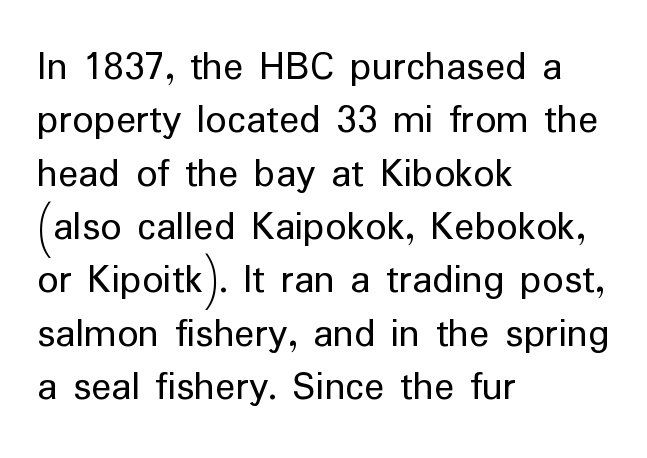
The image shows 42 px regular-weight sans-serif type, upright; set left-aligned, normal line spacing (1.27x), normal letter spacing, not underlined; low stroke contrast and a medium x-height.
